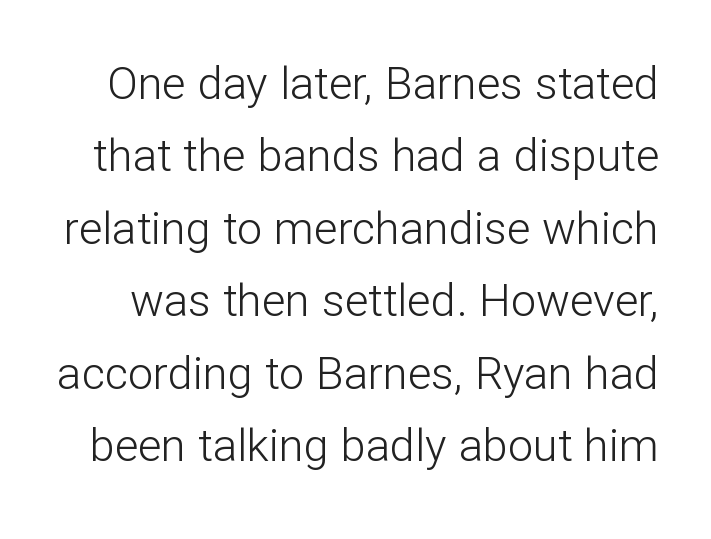
The image shows 45 px light sans-serif type, upright; set normal line spacing (1.61x), normal letter spacing, not underlined; low stroke contrast and a medium x-height.
